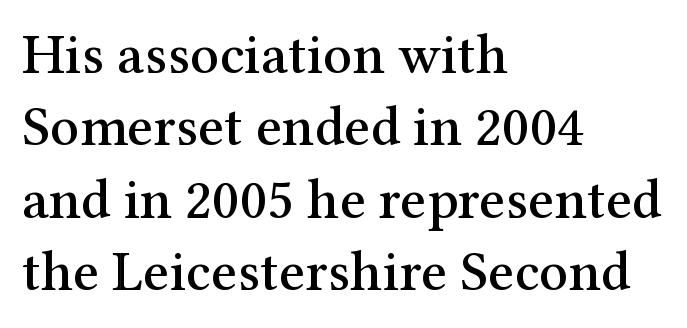
Italic: no, the glyphs are upright roman. Glyph-to-glyph distance matches everyday printed text. Each row of text sits above clean, open space. Each letter keeps its own natural width here, so spacing adapts to shape.
